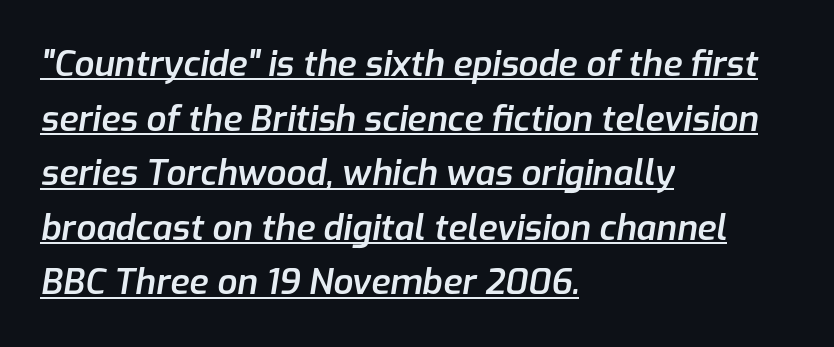
The image shows 35 px semibold type, italic (leaning right); set left-aligned, normal line spacing (1.56x), normal letter spacing, underlined; low stroke contrast and a medium x-height.
